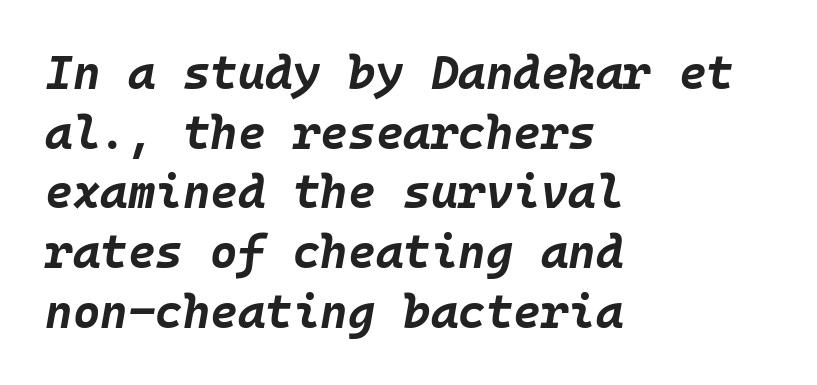
The image shows 47 px bold type, italic (leaning right), monospaced; set left-aligned, normal line spacing (1.27x), normal letter spacing, not underlined; low stroke contrast and a large x-height.
